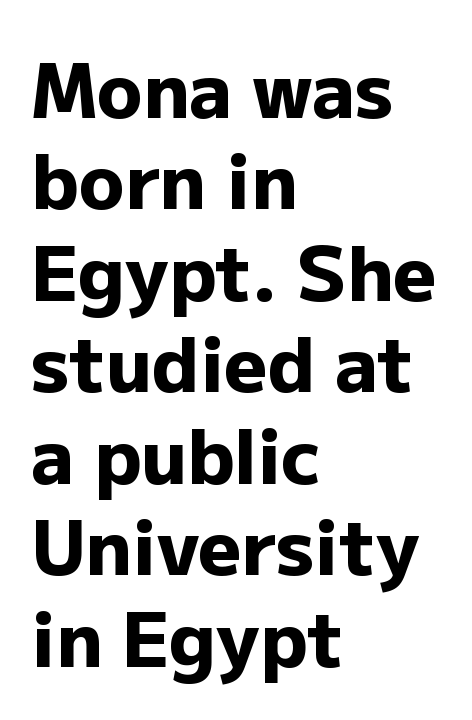
Q: Is the text bold? A: Yes.
Q: Is the text italic (slanted)? A: No, it is upright.
Q: Is the typeface a serif or a sans-serif typeface? A: Sans-serif.
Q: Is the text underlined? A: No.
Q: How is the paragraph aligned? A: Left-aligned.
Q: Is the spacing between letters normal or unusually wide? A: Normal.
Q: Width (condensed, normal, or wide)? A: Normal.
Q: Stroke contrast? A: Low.
Q: x-height? A: Medium.
Q: Monospaced? A: No.
